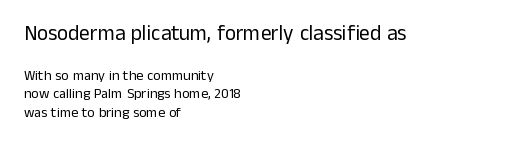
The image shows 21 px text type, upright; set left-aligned, normal line spacing (1.33x), normal letter spacing, not underlined; the first (top) block is 1.5x larger.
